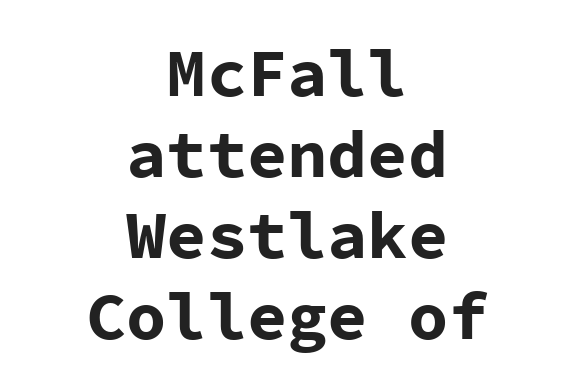
The image shows 67 px bold sans-serif type, upright, monospaced; set centered, line spacing 1.21x, normal letter spacing, not underlined; low stroke contrast and a medium x-height.
